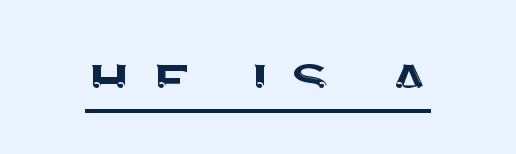
{"serif": "no", "italic": "no", "width": "normal", "stroke_contrast": "medium", "x_height": "large", "monospaced": "no", "underline": "yes", "letter_spacing": "wide", "letter_spacing_em": 0.26, "glyph_px": 71}
